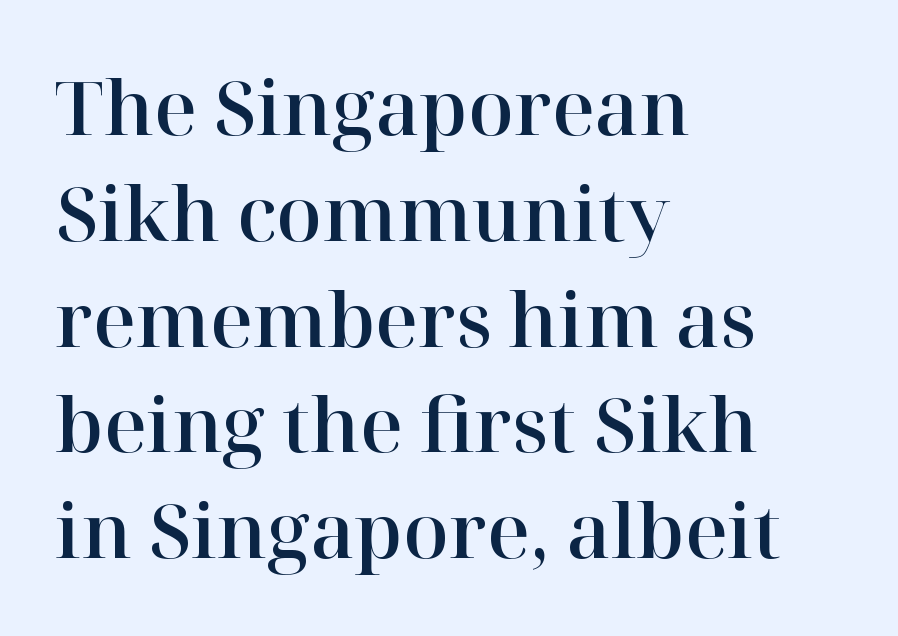
{"serif": "yes", "italic": "no", "width": "normal", "stroke_contrast": "high", "x_height": "medium", "monospaced": "no", "underline": "no", "align": "left", "line_spacing": "normal", "line_spacing_ratio": 1.43, "letter_spacing": "normal", "letter_spacing_em": 0.0, "glyph_px": 74}
